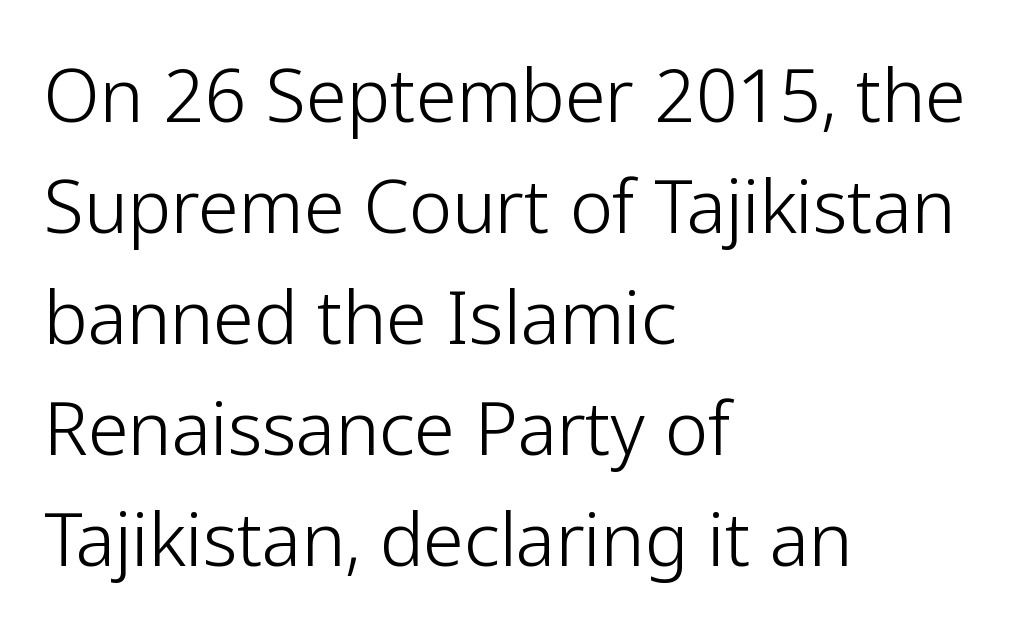
Q: Is the text bold? A: No.
Q: Is the text italic (slanted)? A: No, it is upright.
Q: Is the typeface a serif or a sans-serif typeface? A: Sans-serif.
Q: Is the text underlined? A: No.
Q: How is the paragraph aligned? A: Left-aligned.
Q: Is the spacing between letters normal or unusually wide? A: Normal.
Q: Is the spacing between lines tight, normal or loose? A: Normal.
Q: Width (condensed, normal, or wide)? A: Normal.
Q: Stroke contrast? A: Low.
Q: x-height? A: Medium.
Q: Monospaced? A: No.
